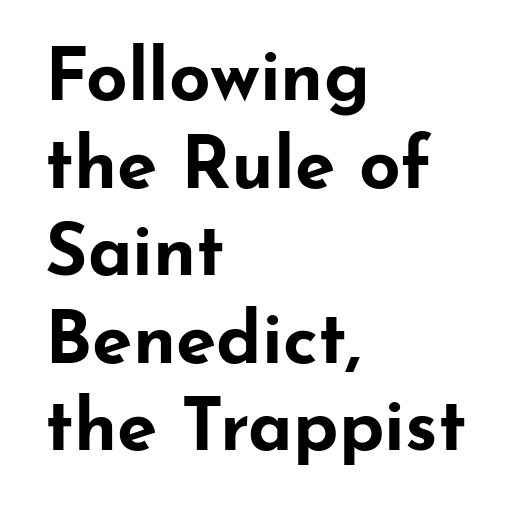
Q: Is the text bold? A: Yes.
Q: Is the text italic (slanted)? A: No, it is upright.
Q: Is the typeface a serif or a sans-serif typeface? A: Sans-serif.
Q: Is the text underlined? A: No.
Q: How is the paragraph aligned? A: Left-aligned.
Q: Is the spacing between letters normal or unusually wide? A: Normal.
Q: Width (condensed, normal, or wide)? A: Wide.
Q: Stroke contrast? A: Low.
Q: x-height? A: Small.
Q: Monospaced? A: No.
